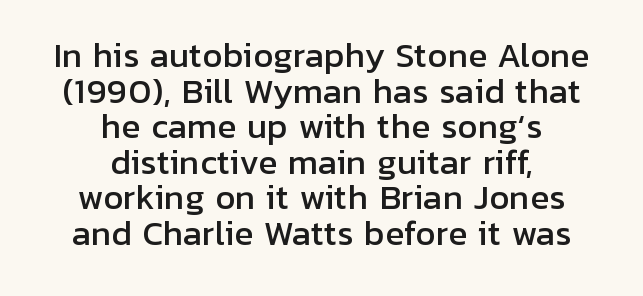
The letters advance in unequal steps, a hallmark of proportional type. If you folded the block vertically in half, each line would mirror itself in length. Nobody touched the tracking dial on this one. Descender tails drop into unmarked territory.
